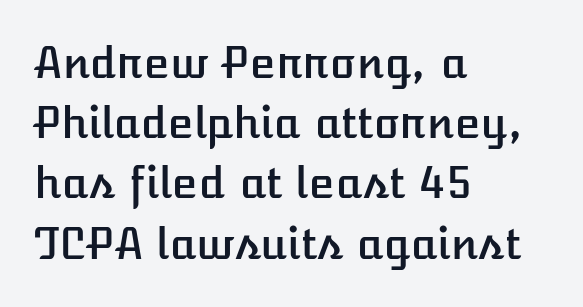
The font's upright variant was chosen for this text. There is no visible air inserted between adjacent glyphs. The passage shown is typed in a proportional face where columns would drift. Caption: multi-line text, flush left, ragged right. Each new line begins a customary step beneath the previous one.
